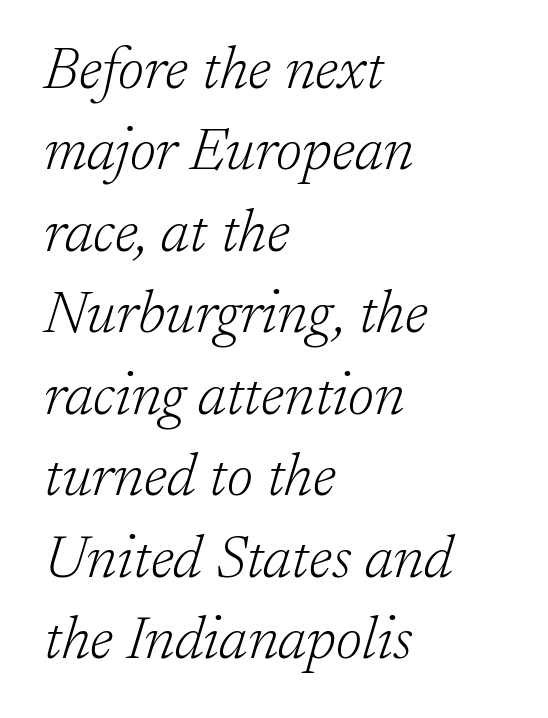
A normal amount of white space separates one row of letters from the next. You could call the tracking neutral — neither tight nor loose. The glyphs look as if they've been sheared to an angle. Each letter keeps its own natural width here, so spacing adapts to shape. Rule under the text: the space is simply empty. Vertical stems look standard width or narrower in stroke.
